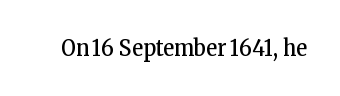
The type is set solid horizontally, with unmodified tracking. Words float on clear page, feet unadorned. A quiet, ordinary-to-light weight characterises the typeface. The type sits square on the baseline with zero lean.
